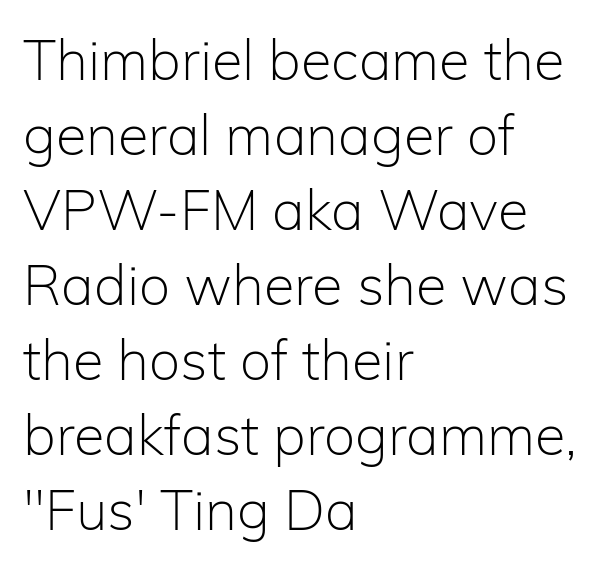
Serifs: no, the terminals of the letterforms are clean. The lines are quadded left. Clear beneath every line of the passage. Heft: none added — not bold. The font's upright variant was chosen for this text.
